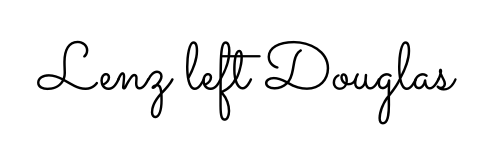
Q: Is the text bold? A: No.
Q: Is the text italic (slanted)? A: Yes.
Q: Is the text underlined? A: No.
Q: Is the spacing between letters normal or unusually wide? A: Normal.
Q: Width (condensed, normal, or wide)? A: Wide.
Q: Stroke contrast? A: Low.
Q: x-height? A: Small.
Q: Monospaced? A: No.
